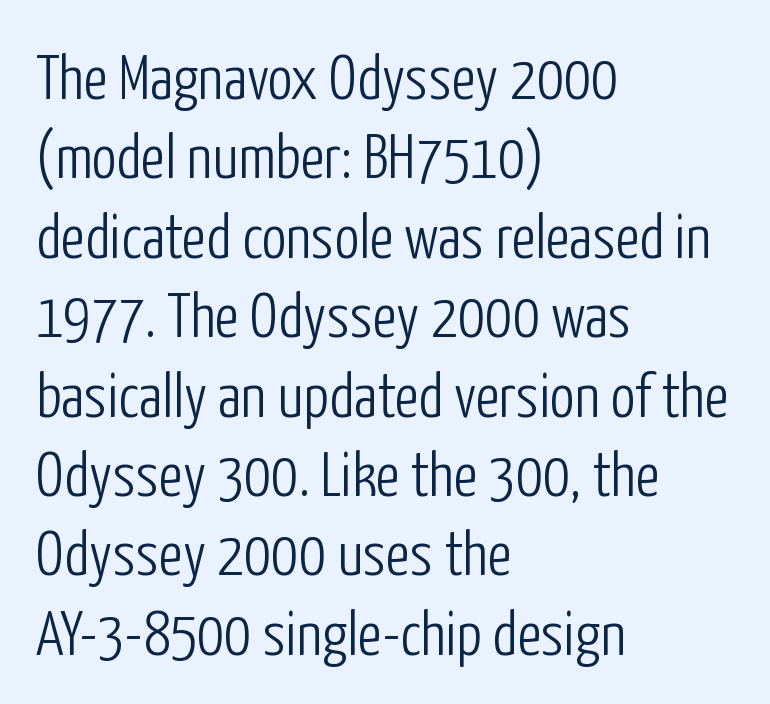
{"serif": "no", "italic": "no", "bold": "no", "weight": "light", "width": "condensed", "stroke_contrast": "low", "x_height": "medium", "monospaced": "no", "underline": "no", "align": "left", "line_spacing": "normal", "line_spacing_ratio": 1.26, "letter_spacing": "normal", "letter_spacing_em": 0.0, "glyph_px": 63}
